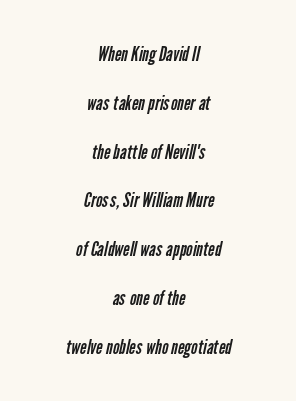
{"bold": "no", "underline": "no", "align": "center", "line_spacing": "loose", "line_spacing_ratio": 2.44, "letter_spacing": "normal", "letter_spacing_em": 0.0, "glyph_px": 20}
